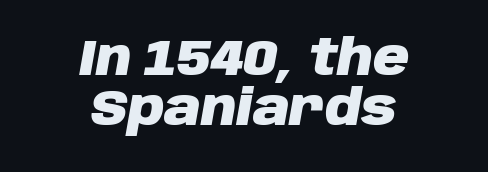
The image shows 50 px heavy type, italic (leaning right); set centered, tight line spacing (1.0x), normal letter spacing, not underlined; low stroke contrast and a large x-height.
